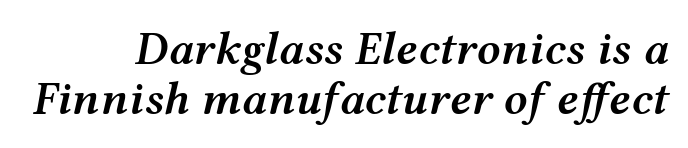
{"italic": "yes", "lean": "right", "slant_degrees": 12, "bold": "semi", "weight": "semibold", "width": "wide", "stroke_contrast": "medium", "x_height": "medium", "monospaced": "no", "underline": "no", "line_spacing": "tight", "line_spacing_ratio": 1.07, "letter_spacing": "normal", "letter_spacing_em": 0.0, "glyph_px": 47}
